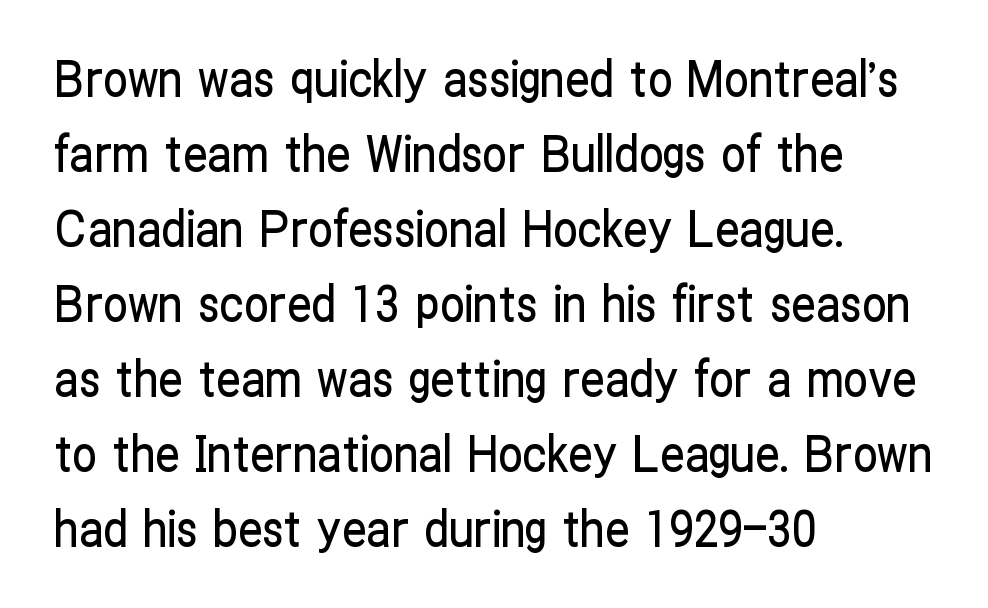
Examine the stroke ends and you'll find no serifs. Here the designer chose a conventional face with non-uniform glyph widths. Is there much room between lines? A standard amount, neither cramped nor airy. Reading down the block, your eye returns to a fixed left position each line. The lettering holds an erect, upright posture throughout. Look at the tracking — it's just the regular setting, nothing added.
